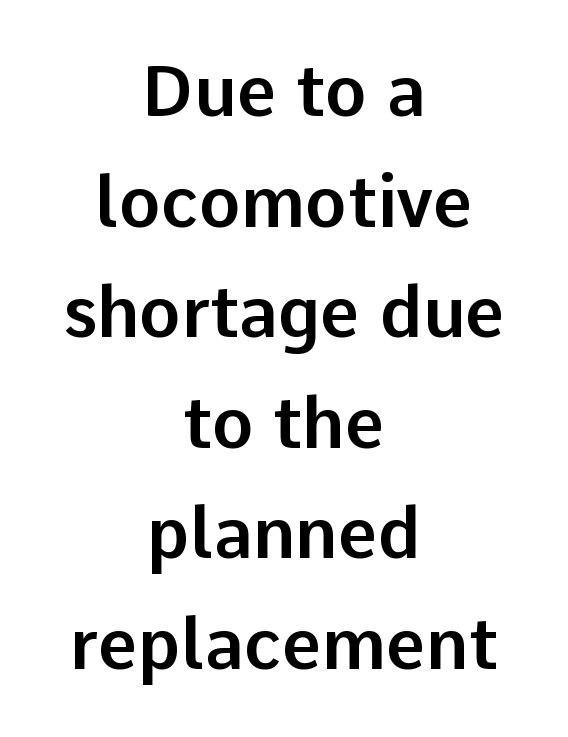
Q: Is the text italic (slanted)? A: No, it is upright.
Q: Is the typeface a serif or a sans-serif typeface? A: Sans-serif.
Q: Is the text underlined? A: No.
Q: How is the paragraph aligned? A: Centered.
Q: Is the spacing between letters normal or unusually wide? A: Normal.
Q: Is the spacing between lines tight, normal or loose? A: Normal.
Q: Width (condensed, normal, or wide)? A: Normal.
Q: Stroke contrast? A: Low.
Q: x-height? A: Medium.
Q: Monospaced? A: No.
